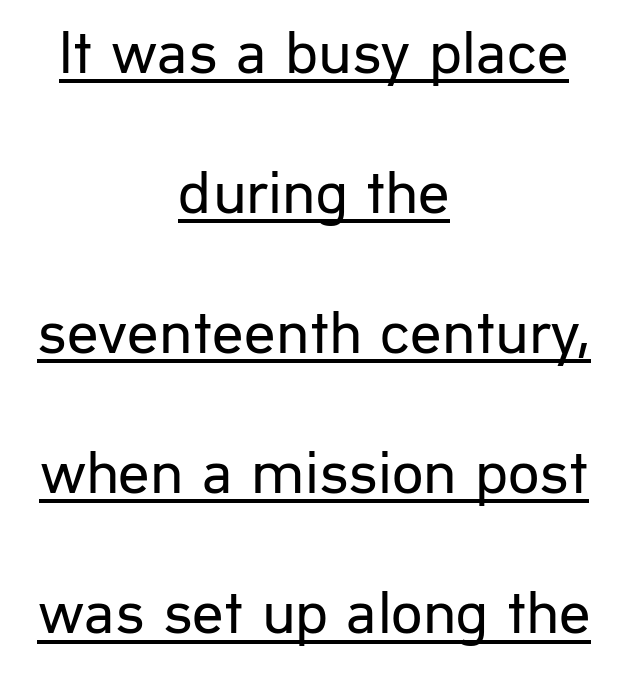
Q: Is the text bold? A: No.
Q: Is the text italic (slanted)? A: No, it is upright.
Q: Is the typeface a serif or a sans-serif typeface? A: Sans-serif.
Q: Is the text underlined? A: Yes.
Q: How is the paragraph aligned? A: Centered.
Q: Is the spacing between letters normal or unusually wide? A: Normal.
Q: Is the spacing between lines tight, normal or loose? A: Loose.
Q: Width (condensed, normal, or wide)? A: Normal.
Q: Stroke contrast? A: Low.
Q: x-height? A: Medium.
Q: Monospaced? A: No.
